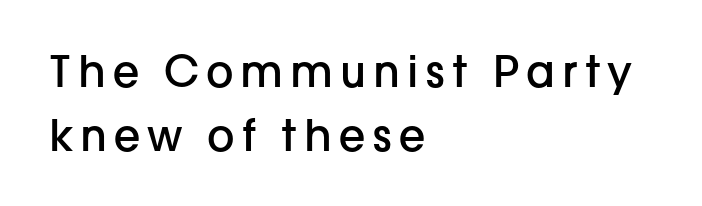
Spacing verdict: proportional, widths tailored to each character. Whoever set this chose a conventional vertical rhythm. Does the type have serifs? No, each stem ends abruptly. The paragraph has a hard left edge and a soft right edge. Summary of weight: moderately heavy, a semibold.
